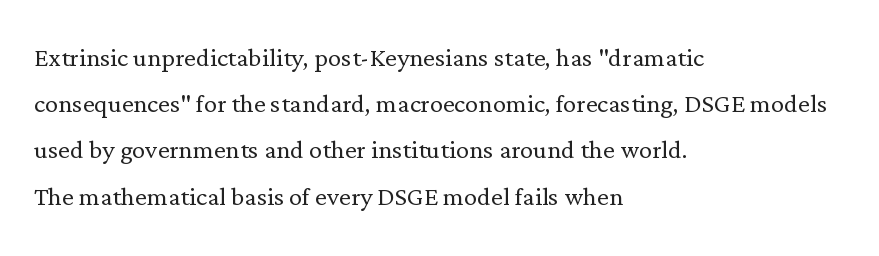
The image shows 33 px light serif type, upright; set left-aligned, normal line spacing (1.4x), normal letter spacing, not underlined; low stroke contrast and a medium x-height.
